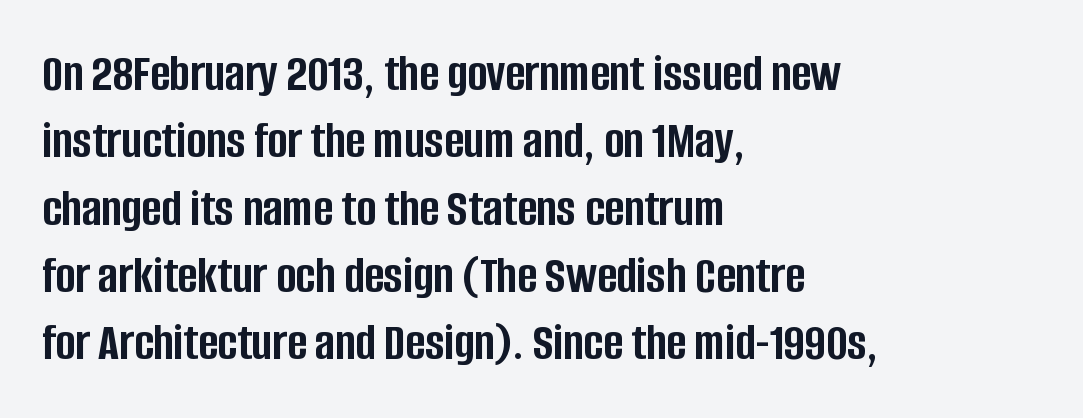
Varying glyph widths throughout — classic text-font behaviour. When letters stand straight like this, we call the style roman or upright. To sum up the face: it is a sans, with no serifs. Rows of type keep a routine distance in the vertical direction. The gap between lines stays unmarked.
